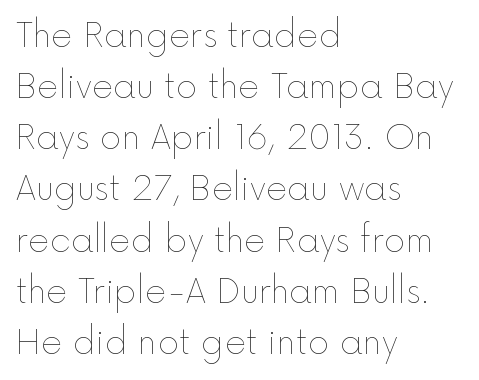
{"italic": "no", "bold": "no", "weight": "thin", "width": "normal", "x_height": "medium", "monospaced": "no", "underline": "no", "align": "left", "line_spacing": "normal", "line_spacing_ratio": 1.55, "letter_spacing": "normal", "letter_spacing_em": 0.0, "glyph_px": 33}
